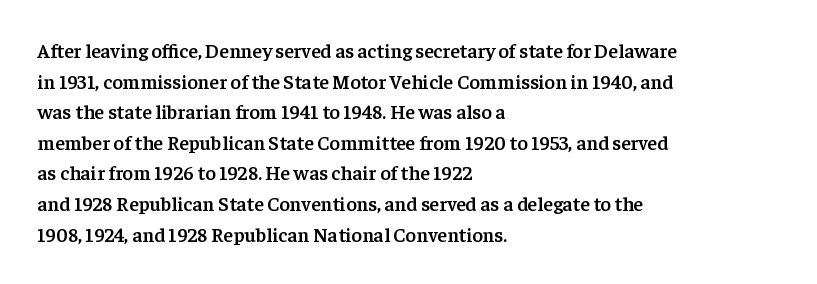
{"italic": "no", "bold": "semi", "underline": "no", "align": "left", "line_spacing": "normal", "line_spacing_ratio": 1.53, "letter_spacing": "normal", "letter_spacing_em": 0.0, "glyph_px": 20}
